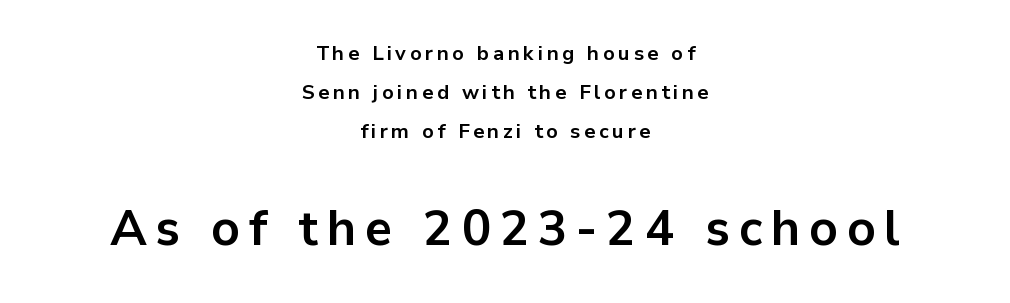
The image shows 49 px bold sans-serif type, upright; set centered, loose line spacing (1.95x), not underlined; the second (bottom) block is 2.45x larger; low stroke contrast and a medium x-height.
